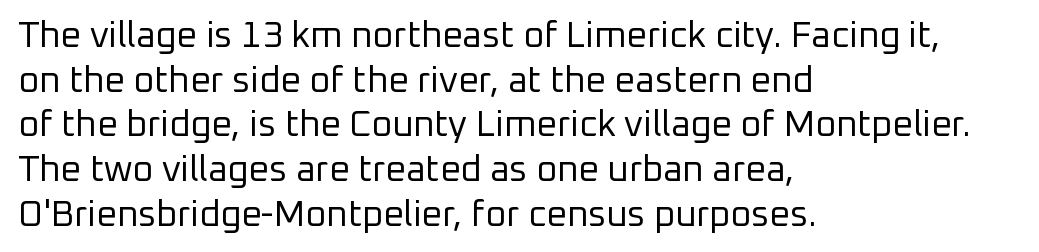
The image shows 36 px regular-weight sans-serif type, upright; set left-aligned, line spacing 1.24x, normal letter spacing, not underlined; low stroke contrast and a medium x-height.
